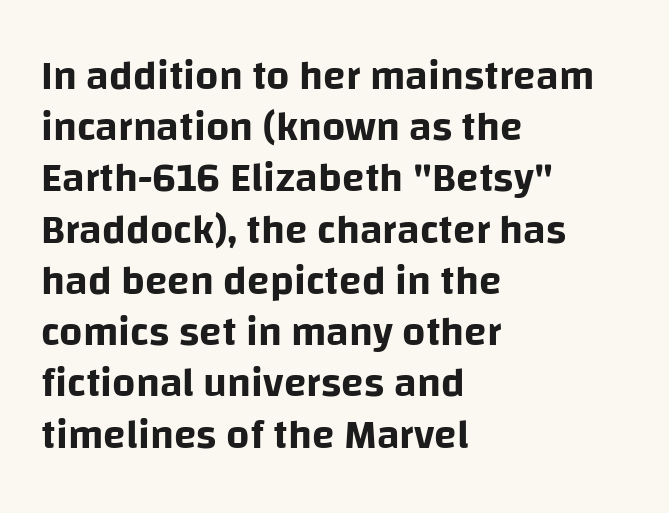
The image shows 41 px sans-serif type, upright; set left-aligned, normal line spacing (1.25x), normal letter spacing, not underlined; low stroke contrast and a large x-height.
